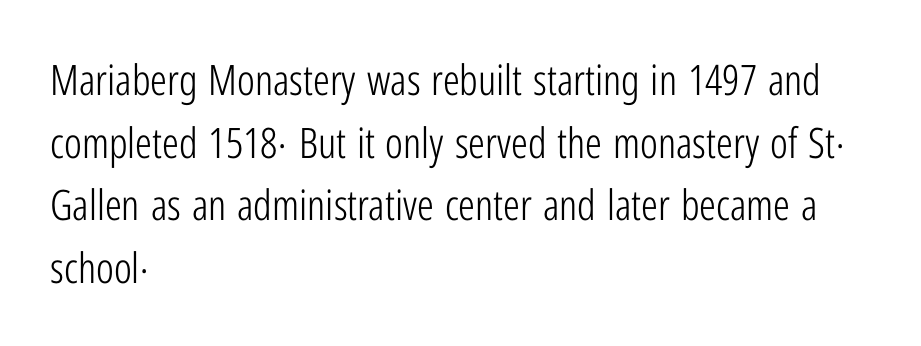
Q: Is the text bold? A: No.
Q: Is the text italic (slanted)? A: No, it is upright.
Q: Is the typeface a serif or a sans-serif typeface? A: Sans-serif.
Q: Is the text underlined? A: No.
Q: How is the paragraph aligned? A: Left-aligned.
Q: Is the spacing between letters normal or unusually wide? A: Normal.
Q: Is the spacing between lines tight, normal or loose? A: Normal.
Q: Width (condensed, normal, or wide)? A: Condensed.
Q: Stroke contrast? A: Low.
Q: x-height? A: Medium.
Q: Monospaced? A: No.
